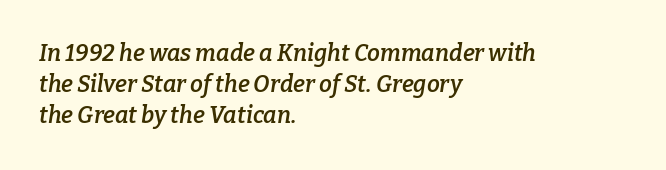
The image shows 23 px text type, italic (leaning right); set left-aligned, normal line spacing (1.35x), normal letter spacing, not underlined.
